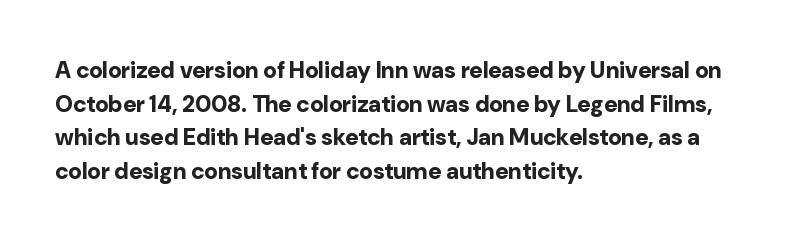
The image shows 23 px bold type, upright; set left-aligned, normal line spacing (1.46x), normal letter spacing, not underlined.
